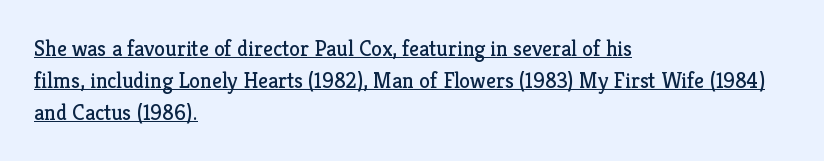
The image shows 22 px text type, upright; set left-aligned, normal line spacing (1.45x), normal letter spacing, underlined.
